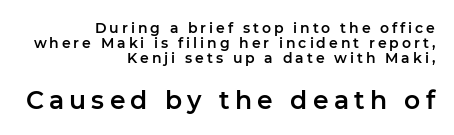
Q: Is the text italic (slanted)? A: No, it is upright.
Q: Is the text underlined? A: No.
Q: How is the paragraph aligned? A: Right-aligned.
Q: Is the spacing between letters normal or unusually wide? A: Unusually wide.
Q: Is the spacing between lines tight, normal or loose? A: Tight.
Q: Which block of text is set in a larger size, the first (top) or the second (bottom)? A: The second (bottom) one.
